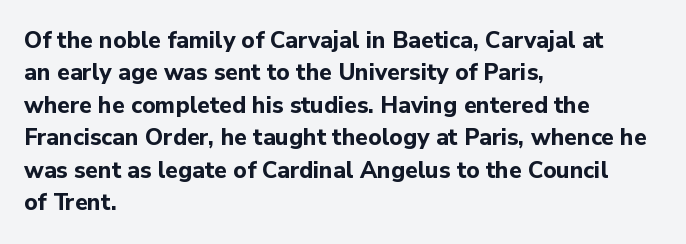
The space directly below the letters is spotless. A dark, heavy texture on the line: the type is bold. Every row of glyphs begins at an identical x-position on the left. Posture: vertical.
